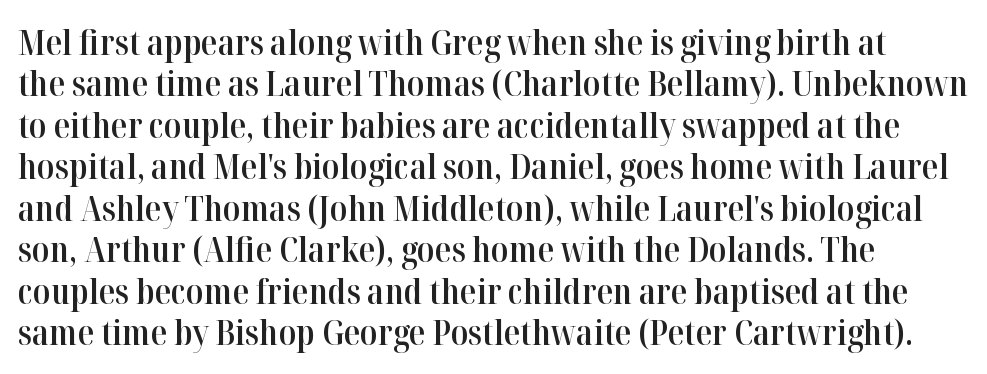
Any mark beneath the type? The region is blank. A fair bit of extra ink — the face is semibold, not bold. This sample uses an upright cut, with every glyph sitting square on the baseline. Spacing between characters is what you'd get straight out of the box. The letters advance in unequal steps, a hallmark of proportional type.
